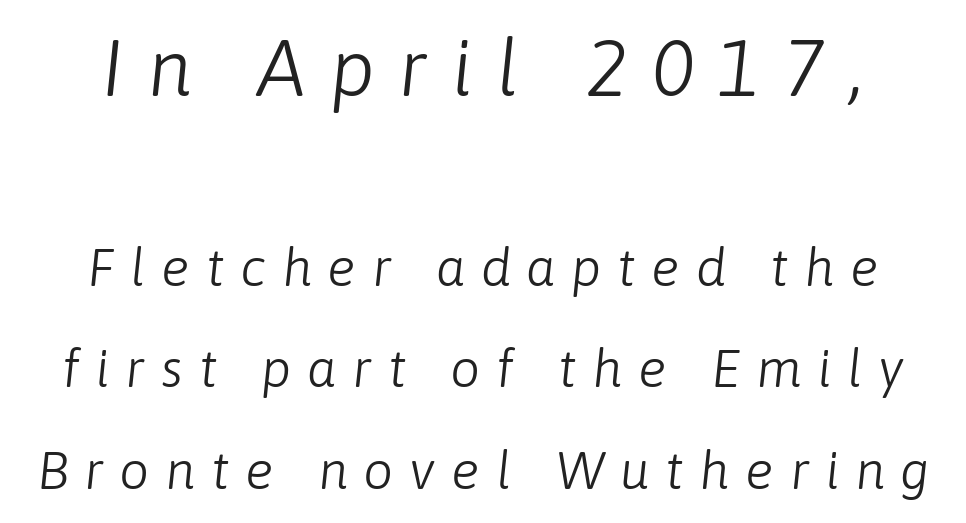
Character widths vary here, with narrow letters taking less room than wide ones. Reading down the column, the eye jumps a long way to each next line. If you drew a line through each stem, it would be angled. No heavy texture on the line: the type isn't bold.
